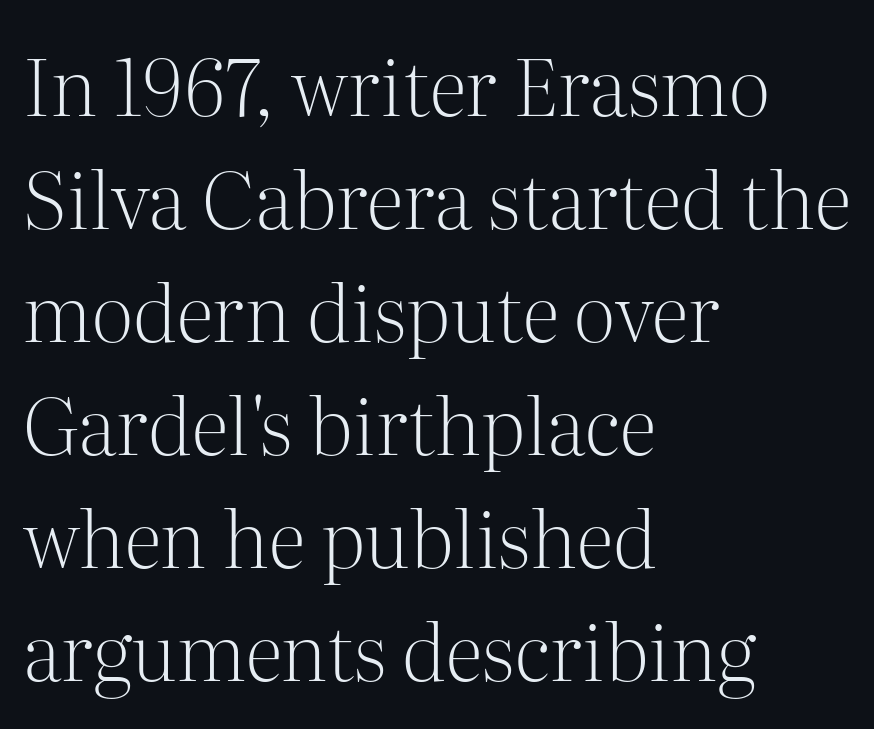
{"serif": "yes", "italic": "no", "bold": "no", "weight": "light", "width": "normal", "stroke_contrast": "medium", "x_height": "medium", "monospaced": "no", "underline": "no", "align": "left", "line_spacing": "normal", "line_spacing_ratio": 1.43, "letter_spacing": "normal", "letter_spacing_em": 0.0, "glyph_px": 79}
